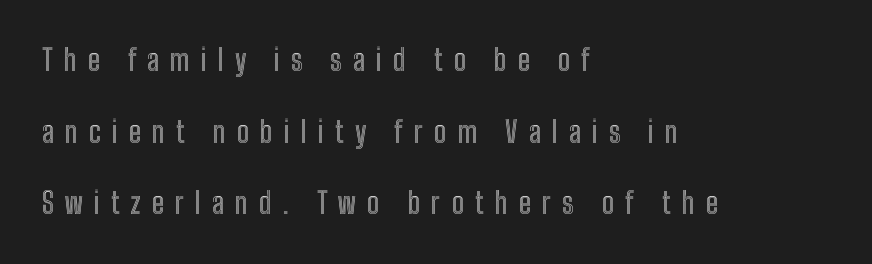
{"italic": "no", "width": "condensed", "x_height": "medium", "monospaced": "no", "underline": "no", "align": "left", "line_spacing": "loose", "line_spacing_ratio": 2.47, "letter_spacing": "wide", "letter_spacing_em": 0.38, "glyph_px": 29}
